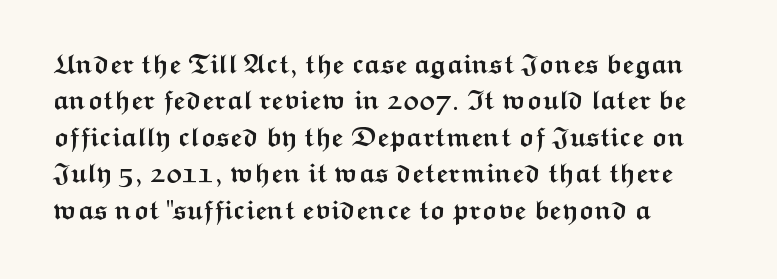
The image shows 27 px bold type, upright; set left-aligned, normal line spacing (1.35x), normal letter spacing, not underlined.
